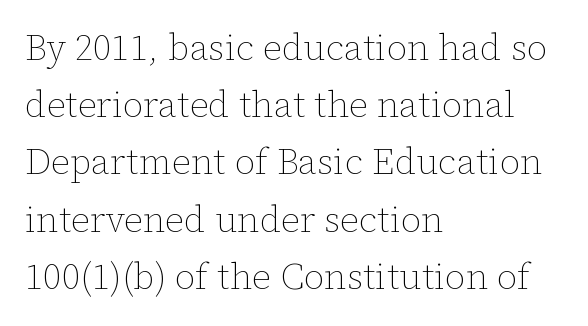
The image shows 36 px thin type, upright; set left-aligned, normal line spacing (1.59x), normal letter spacing, not underlined; low stroke contrast and a medium x-height.
